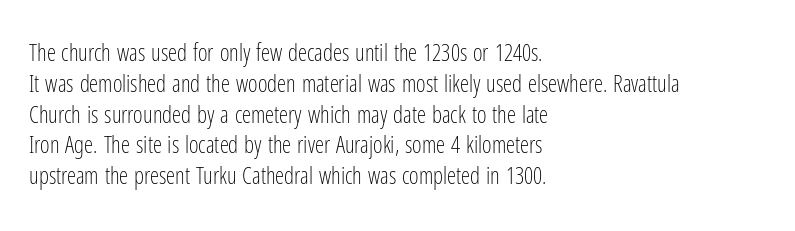
Q: Is the text bold? A: No.
Q: Is the text italic (slanted)? A: No, it is upright.
Q: Is the text underlined? A: No.
Q: How is the paragraph aligned? A: Left-aligned.
Q: Is the spacing between letters normal or unusually wide? A: Normal.
Q: Is the spacing between lines tight, normal or loose? A: Normal.
